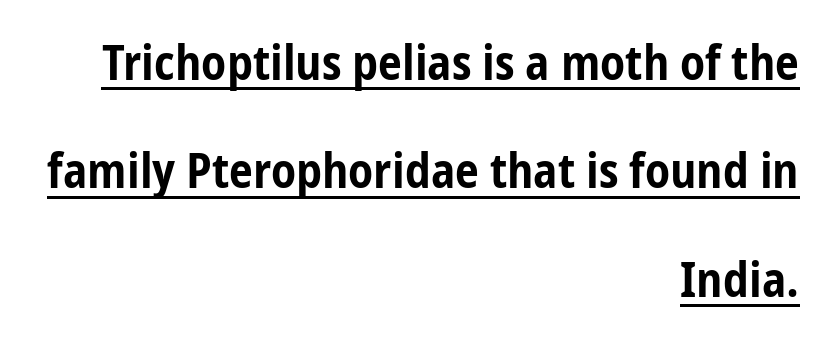
Q: Is the text bold? A: Yes.
Q: Is the text italic (slanted)? A: No, it is upright.
Q: Is the typeface a serif or a sans-serif typeface? A: Sans-serif.
Q: Is the text underlined? A: Yes.
Q: How is the paragraph aligned? A: Right-aligned.
Q: Is the spacing between letters normal or unusually wide? A: Normal.
Q: Is the spacing between lines tight, normal or loose? A: Loose.
Q: Width (condensed, normal, or wide)? A: Condensed.
Q: Stroke contrast? A: Low.
Q: x-height? A: Medium.
Q: Monospaced? A: No.
